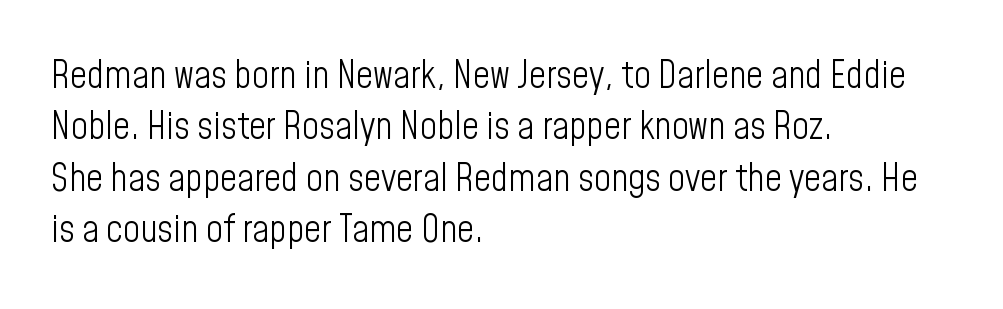
This is roman type, the default non-slanted kind. The gap between lines stays unmarked. The line texture is even and compact thanks to regular tracking. Vertically, the passage feels balanced, rows spaced as you'd expect. The rendering uses natural spacing where letterforms have individual widths.
